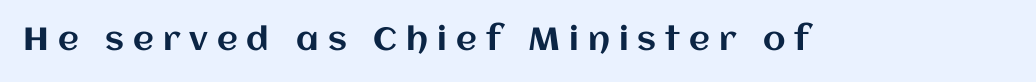
Q: Is the text italic (slanted)? A: No, it is upright.
Q: Is the text underlined? A: No.
Q: Is the spacing between letters normal or unusually wide? A: Unusually wide.
Q: Width (condensed, normal, or wide)? A: Normal.
Q: Stroke contrast? A: Medium.
Q: x-height? A: Large.
Q: Monospaced? A: No.
